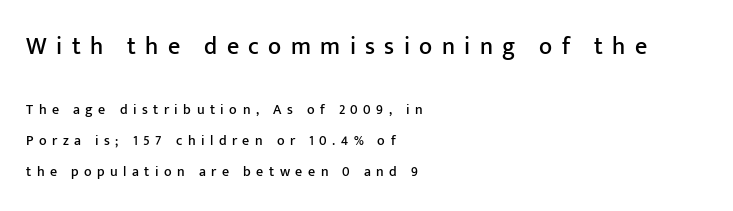
Q: Is the text italic (slanted)? A: No, it is upright.
Q: Is the text underlined? A: No.
Q: How is the paragraph aligned? A: Left-aligned.
Q: Is the spacing between letters normal or unusually wide? A: Unusually wide.
Q: Is the spacing between lines tight, normal or loose? A: Loose.
Q: Which block of text is set in a larger size, the first (top) or the second (bottom)? A: The first (top) one.
